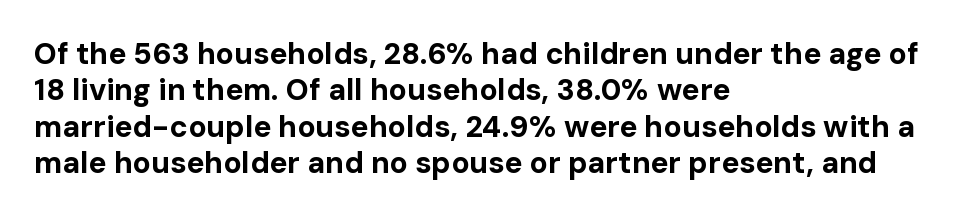
{"serif": "no", "italic": "no", "bold": "yes", "weight": "bold", "width": "normal", "stroke_contrast": "low", "x_height": "medium", "monospaced": "no", "underline": "no", "align": "left", "line_spacing_ratio": 1.21, "letter_spacing": "normal", "letter_spacing_em": 0.0, "glyph_px": 30}
